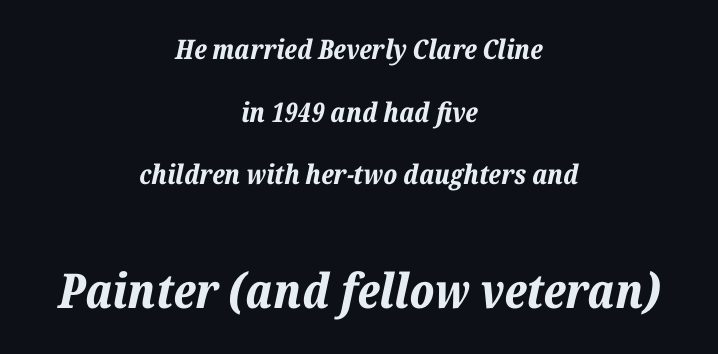
The image shows 48 px bold type, italic (leaning right); set centered, loose line spacing (2.32x), normal letter spacing, not underlined; the second (bottom) block is 1.78x larger; low stroke contrast and a medium x-height.
